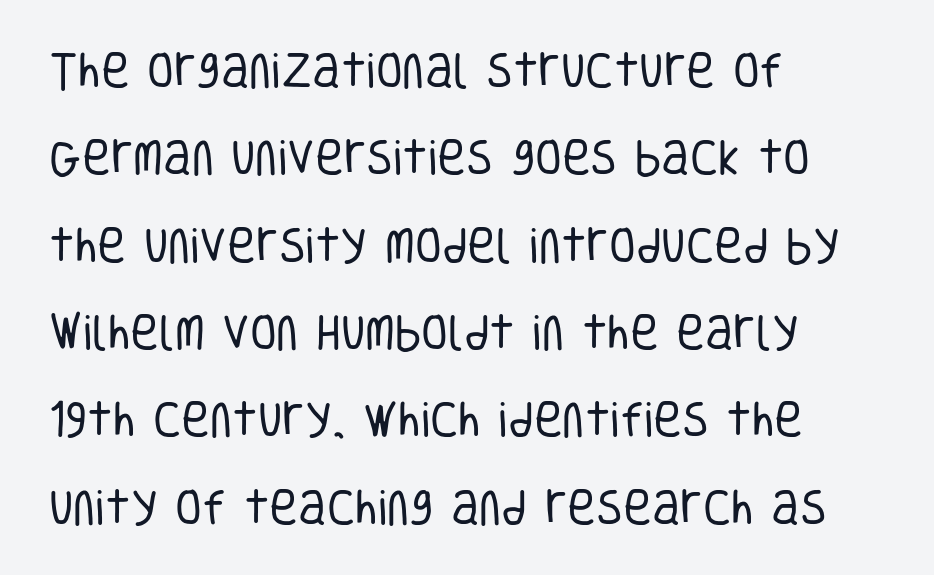
The image shows 39 px regular-weight, condensed sans-serif type, upright; set left-aligned, loose line spacing (2.24x), normal letter spacing, not underlined; low stroke contrast and a large x-height.
